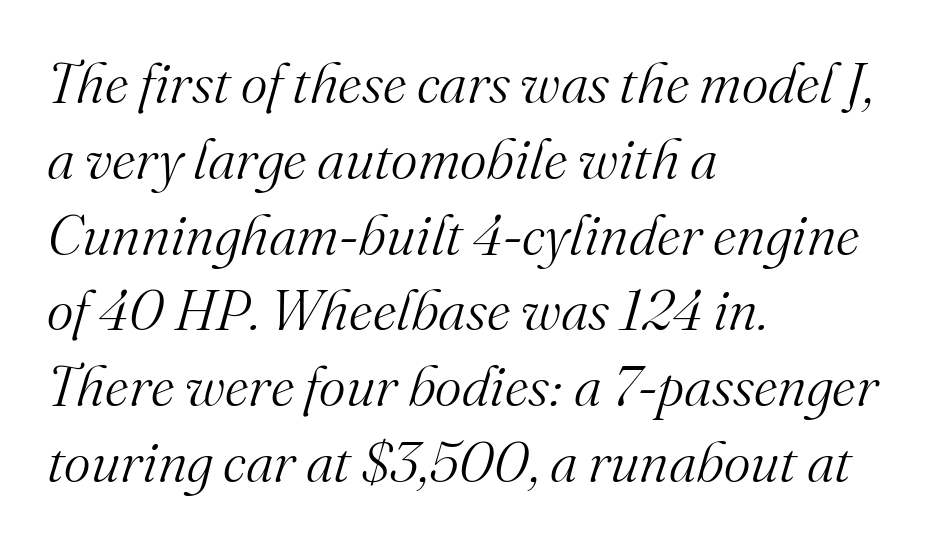
The letters sit at their default tracking, neither squeezed nor spread. A typesetter would mark this as italic. Line beginnings align vertically; line endings do not. Are there feet on the stems? There are — it's a serif. Honestly, there is no underline to notice here at all.
